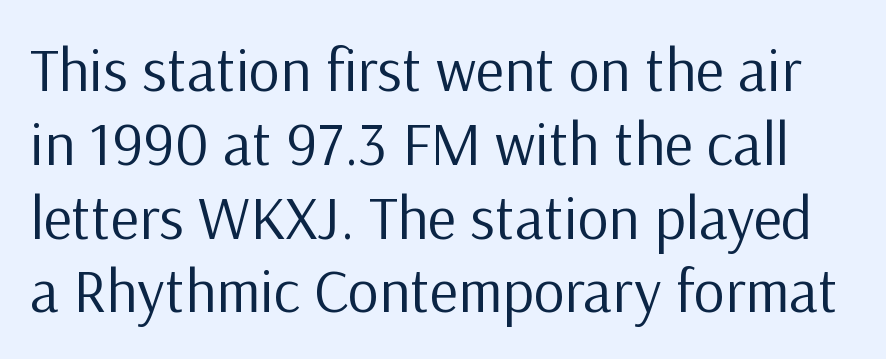
Q: Is the text bold? A: No.
Q: Is the text italic (slanted)? A: No, it is upright.
Q: Is the typeface a serif or a sans-serif typeface? A: Sans-serif.
Q: Is the text underlined? A: No.
Q: Is the spacing between letters normal or unusually wide? A: Normal.
Q: Width (condensed, normal, or wide)? A: Normal.
Q: Stroke contrast? A: Low.
Q: x-height? A: Medium.
Q: Monospaced? A: No.
